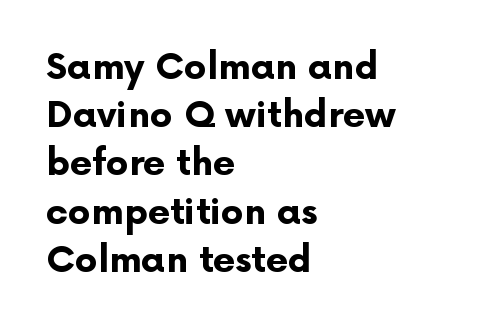
The image shows 36 px bold sans-serif type, upright; set left-aligned, normal line spacing (1.34x), normal letter spacing, not underlined; low stroke contrast and a medium x-height.
